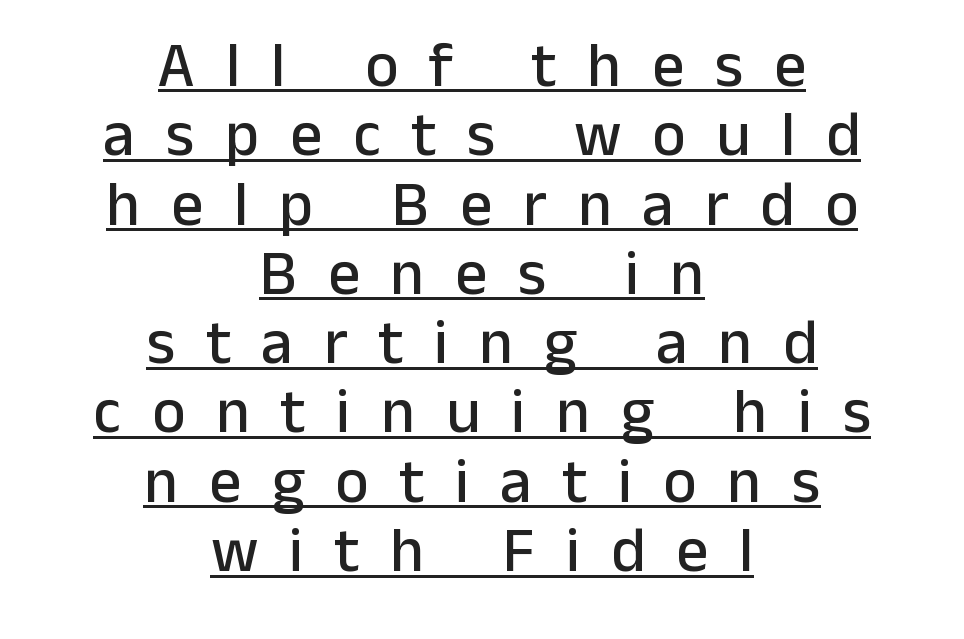
{"serif": "no", "italic": "no", "width": "normal", "stroke_contrast": "low", "x_height": "medium", "monospaced": "no", "underline": "yes", "align": "center", "line_spacing": "tight", "line_spacing_ratio": 1.1, "letter_spacing": "wide", "letter_spacing_em": 0.49, "glyph_px": 63}
